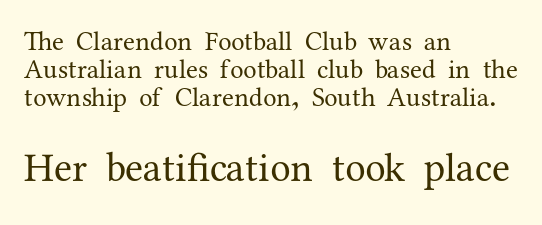
A roman cut, with each character standing at attention. The passage shown is typeset with a serif family. The letterforms sit shoulder to shoulder at normal distance. Small over large — that's the arrangement of the two blocks here.
